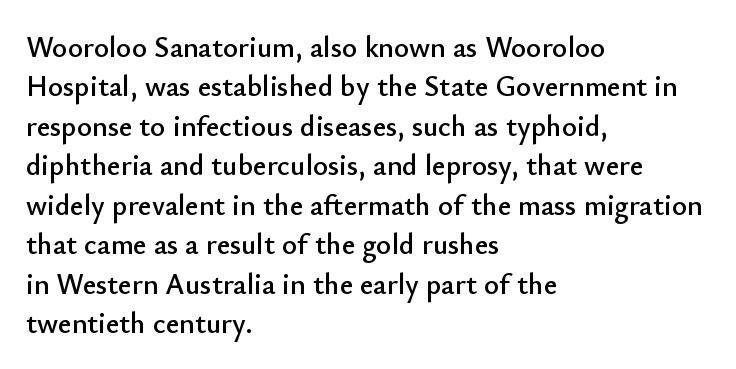
The string is rendered with underlining switched off. Unlike a traditional serif, this face leaves its strokes unadorned. The line-height multiplier appears to be the usual default. Character widths vary here, with narrow letters taking less room than wide ones.
